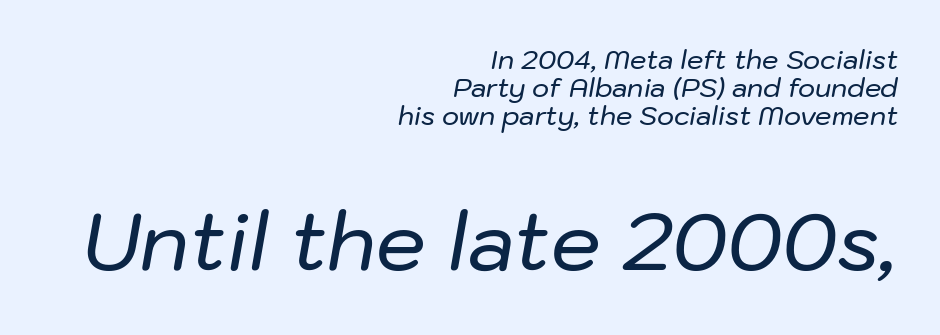
{"italic": "yes", "lean": "right", "slant_degrees": 10, "width": "normal", "stroke_contrast": "low", "x_height": "medium", "monospaced": "no", "underline": "no", "align": "right", "line_spacing": "tight", "line_spacing_ratio": 1.08, "letter_spacing": "normal", "letter_spacing_em": 0.0, "larger_block": "second", "size_ratio": 3.04, "glyph_px": 79}
